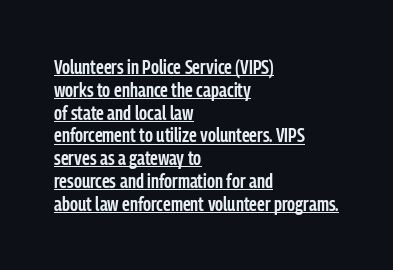
Q: Is the text bold? A: Semi-bold.
Q: Is the text italic (slanted)? A: No, it is upright.
Q: Is the text underlined? A: Yes.
Q: How is the paragraph aligned? A: Left-aligned.
Q: Is the spacing between letters normal or unusually wide? A: Normal.
Q: Is the spacing between lines tight, normal or loose? A: Tight.
